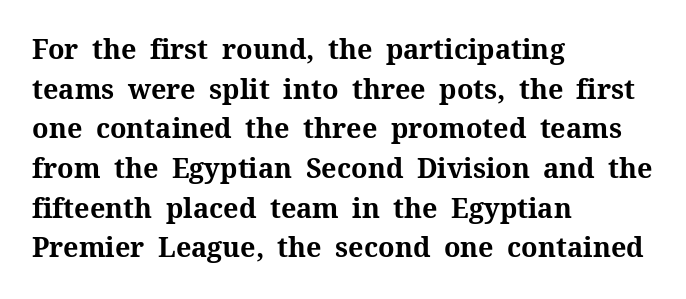
Q: Is the text bold? A: Yes.
Q: Is the text italic (slanted)? A: No, it is upright.
Q: Is the text underlined? A: No.
Q: How is the paragraph aligned? A: Left-aligned.
Q: Is the spacing between letters normal or unusually wide? A: Normal.
Q: Is the spacing between lines tight, normal or loose? A: Normal.
